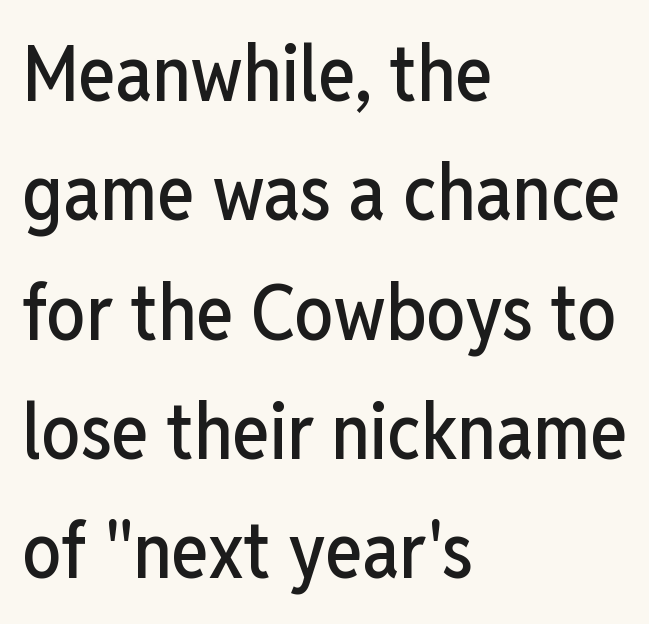
The image shows 78 px condensed sans-serif type, upright; set left-aligned, normal line spacing (1.53x), normal letter spacing, not underlined; low stroke contrast and a medium x-height.
